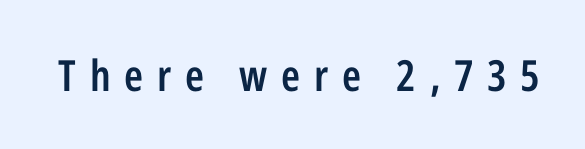
{"serif": "no", "italic": "no", "bold": "semi", "weight": "semibold", "width": "condensed", "stroke_contrast": "low", "x_height": "medium", "monospaced": "no", "underline": "no", "letter_spacing": "wide", "letter_spacing_em": 0.32, "glyph_px": 43}
